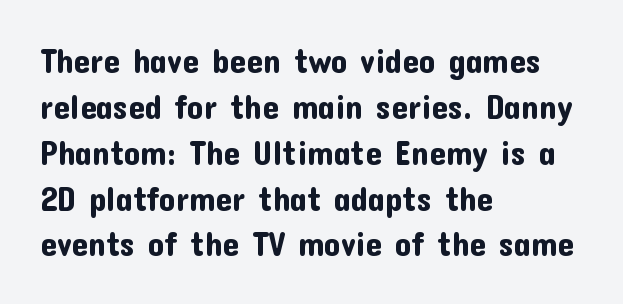
Leftover space on each line is placed entirely after the last word. No word sits above an underline. Regular leading. Inter-character spacing is left at the font's built-in metrics. Think of a printed novel: that variable character pitch is what you see here.
